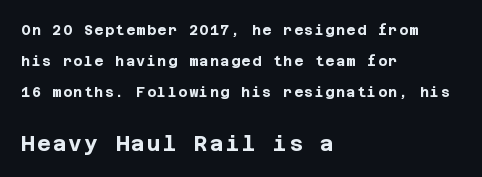
Beneath every word, the page is bare. The paragraph has a hard left edge and a soft right edge. Horizontal bands of white between lines are thick stripes. Chunky letters — that's bold for sure. You get the small type first, then a jump to larger type.
